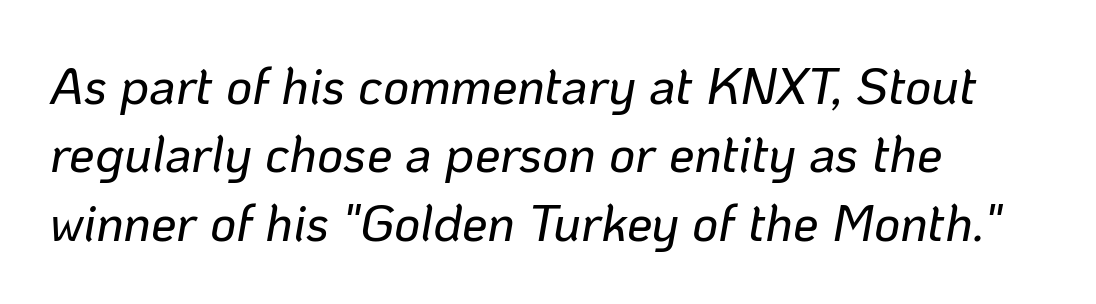
Q: Is the text italic (slanted)? A: Yes, it leans right by about 10 degrees.
Q: Is the text underlined? A: No.
Q: How is the paragraph aligned? A: Left-aligned.
Q: Is the spacing between letters normal or unusually wide? A: Normal.
Q: Is the spacing between lines tight, normal or loose? A: Normal.
Q: Width (condensed, normal, or wide)? A: Normal.
Q: Stroke contrast? A: Low.
Q: x-height? A: Medium.
Q: Monospaced? A: No.
